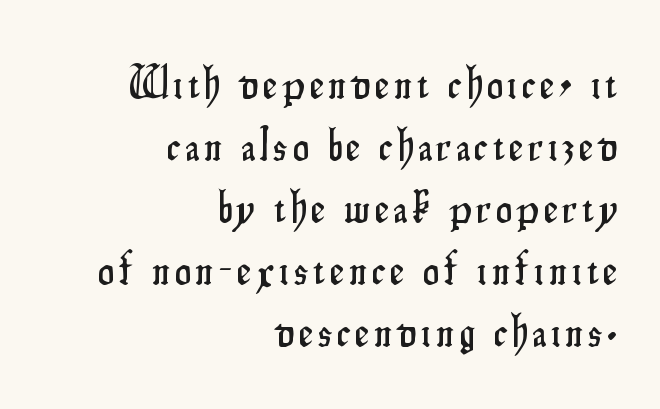
Short and long lines alike share a common ending point at right. Notice how the stems are strictly vertical — no italics here. Letters rest on an invisible, unmarked baseline. The font family rendered here belongs to the sans-serif group. The block of text has a typical density, with ordinary space between rows.
